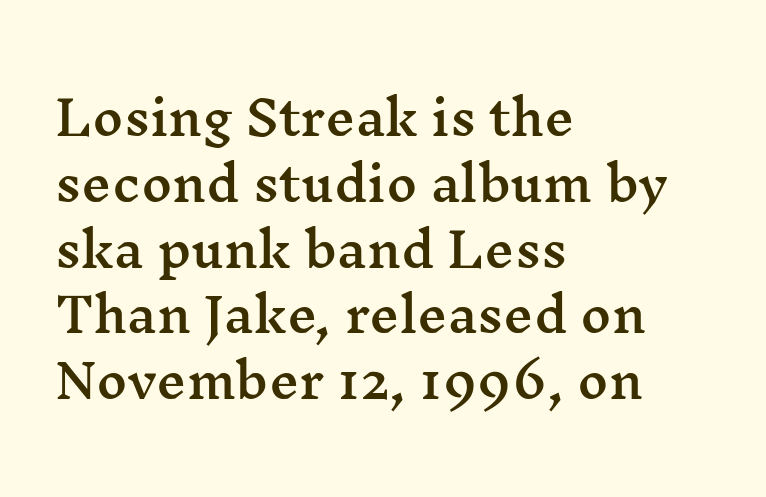
Varying glyph widths throughout — classic text-font behaviour. The ragged edge is on the right, which tells us the setting is flush left. Observe the serifs anchoring each vertical stroke in this sample. Lines of text with bare space underneath. A roman cut, with each character standing at attention.
